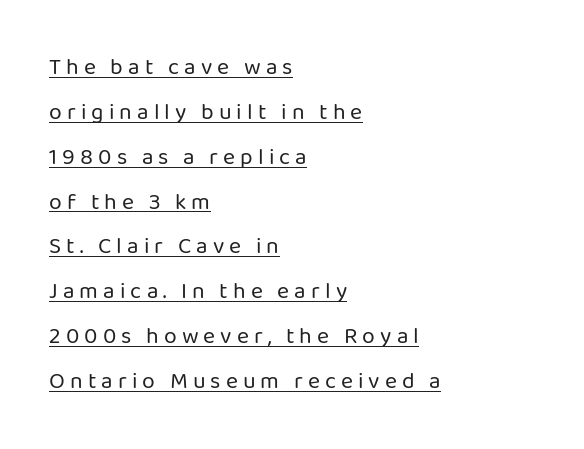
Q: Is the text bold? A: No.
Q: Is the text italic (slanted)? A: No, it is upright.
Q: Is the text underlined? A: Yes.
Q: How is the paragraph aligned? A: Left-aligned.
Q: Is the spacing between letters normal or unusually wide? A: Unusually wide.
Q: Is the spacing between lines tight, normal or loose? A: Loose.
